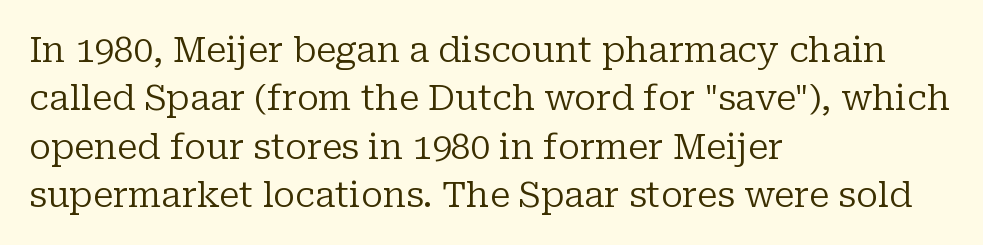
Q: Is the text bold? A: No.
Q: Is the text italic (slanted)? A: No, it is upright.
Q: Is the typeface a serif or a sans-serif typeface? A: Serif.
Q: Is the text underlined? A: No.
Q: How is the paragraph aligned? A: Left-aligned.
Q: Is the spacing between letters normal or unusually wide? A: Normal.
Q: Is the spacing between lines tight, normal or loose? A: Normal.
Q: Width (condensed, normal, or wide)? A: Normal.
Q: Stroke contrast? A: Low.
Q: x-height? A: Medium.
Q: Monospaced? A: No.
